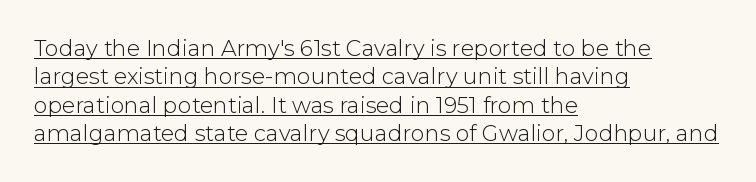
Q: Is the text bold? A: No.
Q: Is the text italic (slanted)? A: No, it is upright.
Q: Is the text underlined? A: Yes.
Q: How is the paragraph aligned? A: Left-aligned.
Q: Is the spacing between letters normal or unusually wide? A: Normal.
Q: Is the spacing between lines tight, normal or loose? A: Normal.
